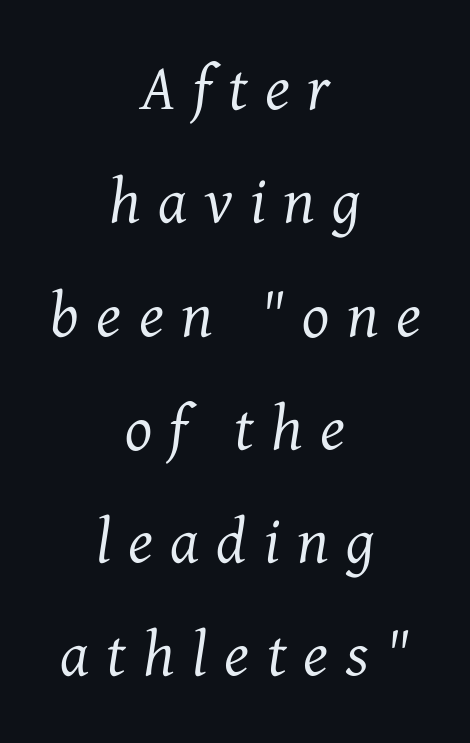
When letters slant like this, we call the style italic. Horizontal alignment here is central, giving a formal, balanced look. Display-style spreading of the glyphs; the letterfit is very open. What kind of face is this? One with serifs. The face used here is proportionally spaced, like ordinary book or web type. Caption: face not bold, strokes unweighted.
